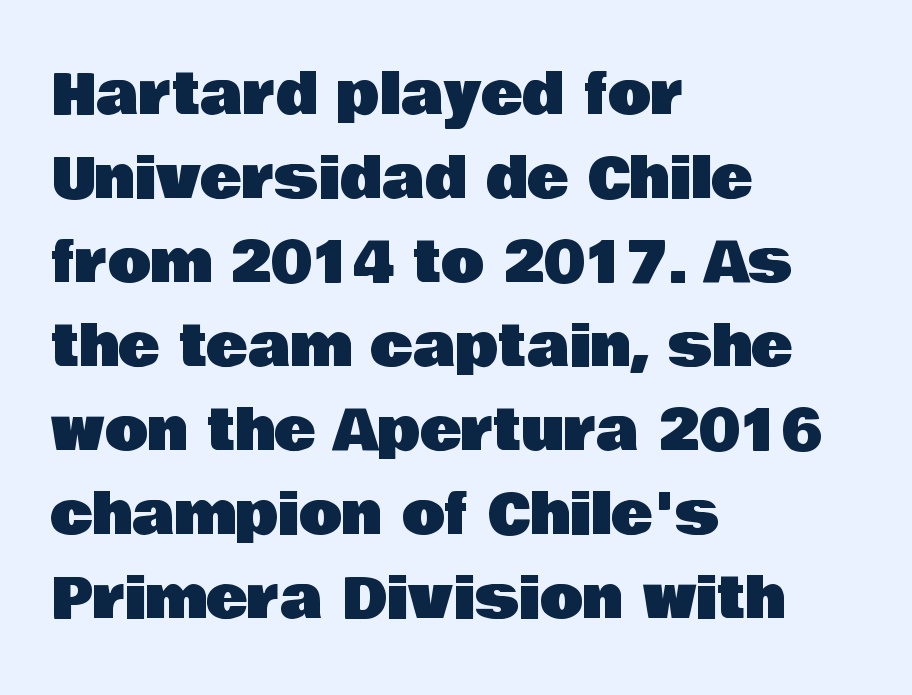
Q: Is the text italic (slanted)? A: No, it is upright.
Q: Is the typeface a serif or a sans-serif typeface? A: Sans-serif.
Q: Is the text underlined? A: No.
Q: How is the paragraph aligned? A: Left-aligned.
Q: Is the spacing between letters normal or unusually wide? A: Normal.
Q: Is the spacing between lines tight, normal or loose? A: Normal.
Q: Width (condensed, normal, or wide)? A: Normal.
Q: Stroke contrast? A: Low.
Q: x-height? A: Large.
Q: Monospaced? A: No.
